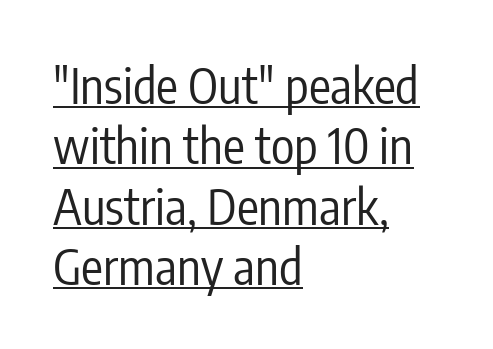
The rendering uses natural spacing where letterforms have individual widths. Nope, no serifs anywhere on these letters. You can see a thin bar hugging the bottom of the glyphs. The compositor pushed each line to the left boundary. A typesetter would call this zero additional tracking. The lettering holds an erect, upright posture throughout.
